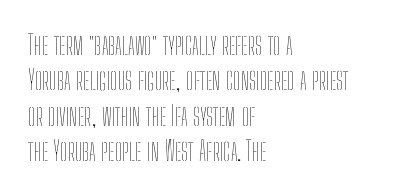
Q: Is the text bold? A: No.
Q: Is the text italic (slanted)? A: No, it is upright.
Q: Is the text underlined? A: No.
Q: How is the paragraph aligned? A: Left-aligned.
Q: Is the spacing between letters normal or unusually wide? A: Normal.
Q: Is the spacing between lines tight, normal or loose? A: Normal.
